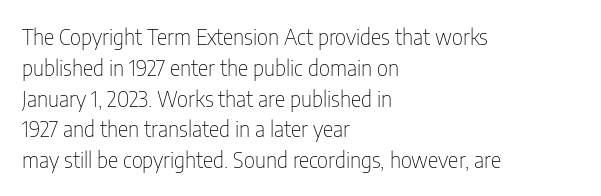
Summary of vertical rhythm: regular, with standard interline spacing. Short note: letters normally spaced. The font's upright variant was chosen for this text. Casual observation: everything's shoved over to the left.
